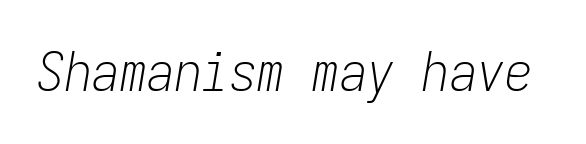
The image shows 55 px light, condensed type, italic (leaning right), monospaced; set normal letter spacing, not underlined; low stroke contrast and a medium x-height.
